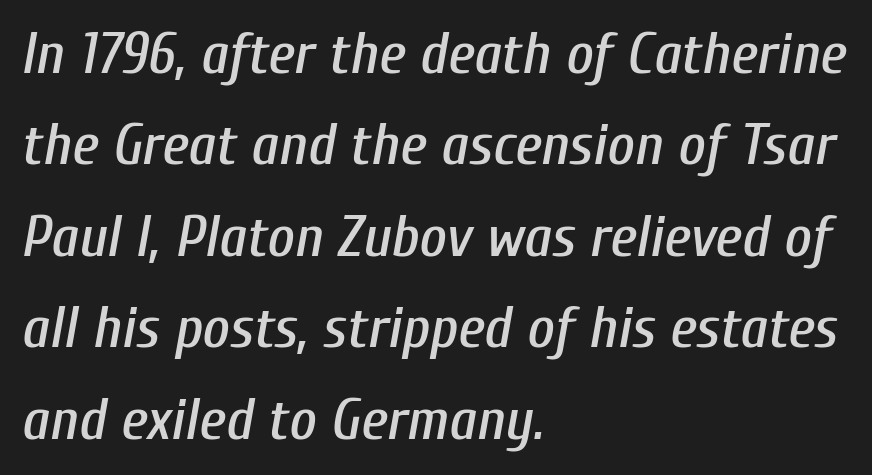
Evenly set lines give the paragraph a standard silhouette. Horizontally, the lines are justified to the leading edge only. Tracking value appears to be zero — textbook default spacing. Underline: absent.
